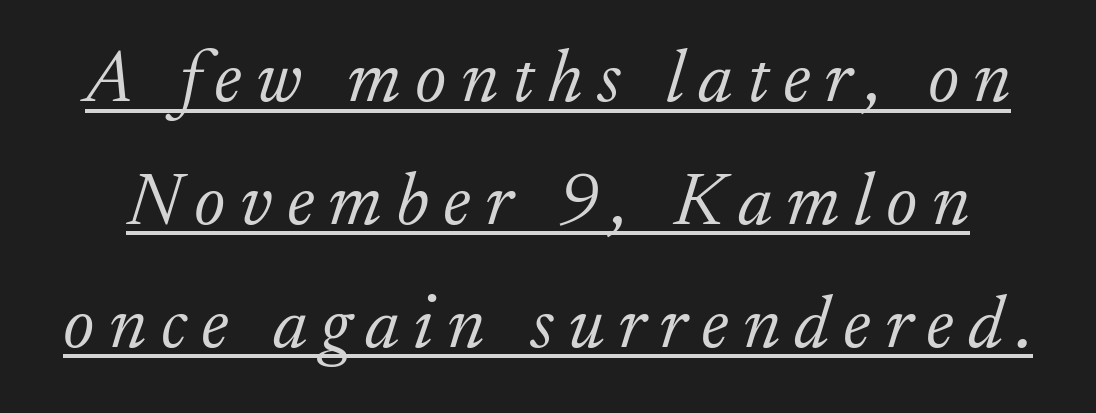
A light-to-regular cut is what we see here. In terms of letterform style, serifs are clearly present. Quick note: italic. A continuous stroke trails under the words, as in a hyperlink.
